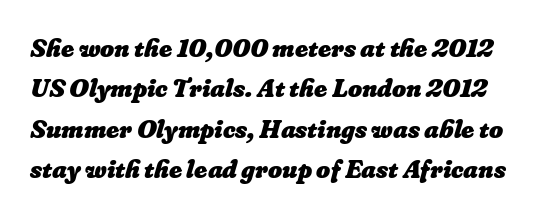
{"bold": "yes", "underline": "no", "line_spacing": "normal", "line_spacing_ratio": 1.5, "letter_spacing": "normal", "letter_spacing_em": 0.0, "glyph_px": 27}
